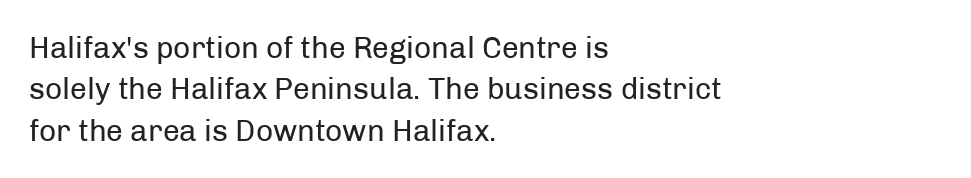
{"serif": "no", "italic": "no", "bold": "no", "weight": "regular", "width": "normal", "stroke_contrast": "low", "x_height": "medium", "monospaced": "no", "underline": "no", "align": "left", "line_spacing": "normal", "line_spacing_ratio": 1.38, "letter_spacing": "normal", "letter_spacing_em": 0.0, "glyph_px": 30}
